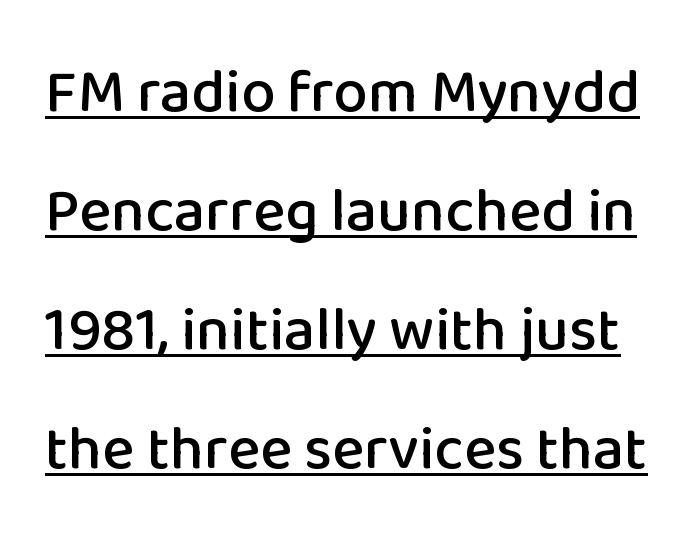
The letters stand straight up with perfectly vertical stems. Leading: increased. The face used here appears with an underline applied. Characters follow at the spacing the type designer built in. Here the designer chose a conventional face with non-uniform glyph widths.
